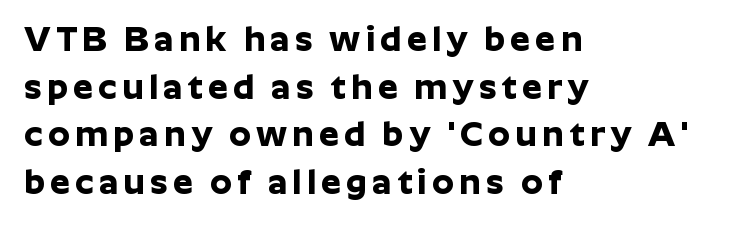
{"serif": "no", "italic": "no", "bold": "yes", "weight": "bold", "width": "normal", "stroke_contrast": "low", "x_height": "medium", "monospaced": "no", "underline": "no", "align": "left", "line_spacing": "normal", "line_spacing_ratio": 1.36, "glyph_px": 35}
